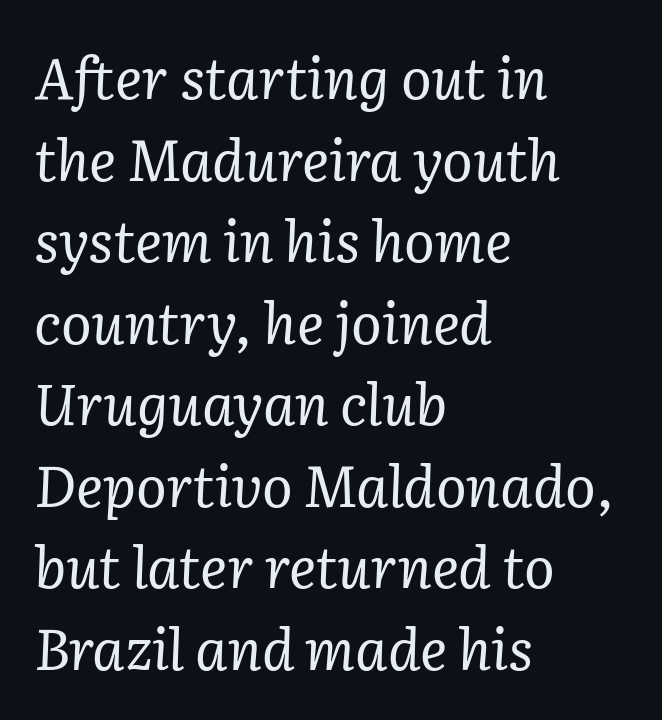
Examine the stroke ends and you'll spot serifs. Each letter keeps its own natural width here, so spacing adapts to shape. If you drew a line through each stem, it would be angled. The strokes are not fattened; the text isn't bold. How are the letters spaced? Ordinarily, with no added tracking. Underline: absent.
